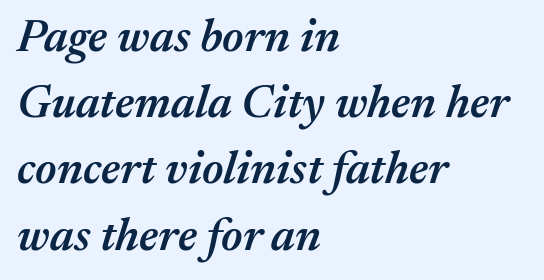
{"italic": "yes", "lean": "right", "slant_degrees": 17, "bold": "semi", "weight": "semibold", "width": "normal", "stroke_contrast": "medium", "x_height": "medium", "monospaced": "no", "underline": "no", "align": "left", "line_spacing": "normal", "line_spacing_ratio": 1.44, "letter_spacing": "normal", "letter_spacing_em": 0.0, "glyph_px": 46}
